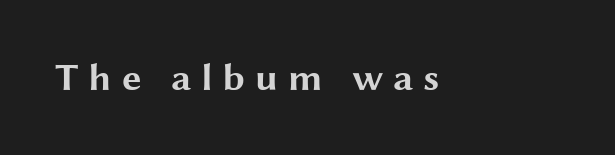
The image shows 39 px bold, wide sans-serif type, upright; set unusually wide letter spacing (+0.25 em), not underlined; medium stroke contrast and a medium x-height.
